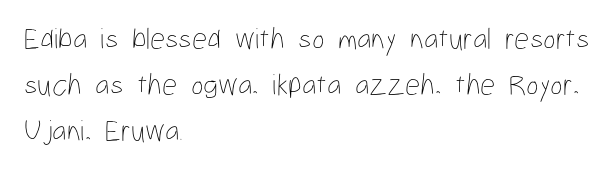
{"italic": "no", "bold": "no", "weight": "thin", "width": "condensed", "stroke_contrast": "low", "x_height": "medium", "monospaced": "no", "underline": "no", "align": "left", "line_spacing": "normal", "line_spacing_ratio": 1.54, "letter_spacing": "normal", "letter_spacing_em": 0.0, "glyph_px": 30}
